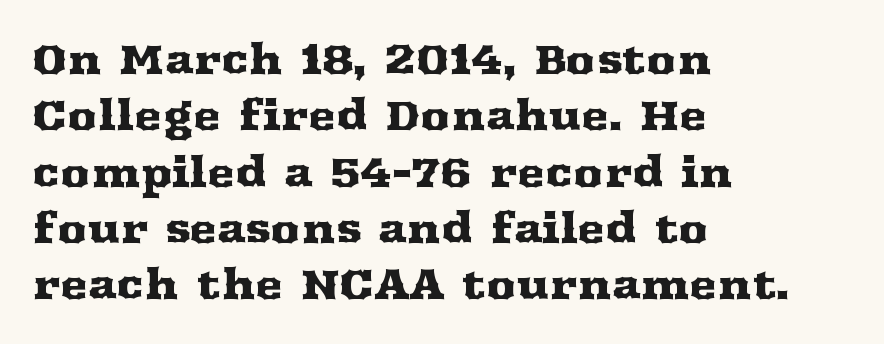
The image shows 42 px wide serif type, upright; set left-aligned, normal line spacing (1.34x), normal letter spacing, not underlined; medium stroke contrast and a medium x-height.
